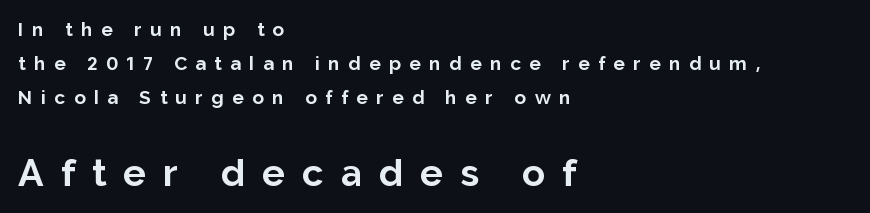
Compare the two chunks: the lower has the greater cap height. Style check: upright. Compared with an ordinary text face, these strokes are far heavier — a full bold. Think of a printed novel: that variable character pitch is what you see here. Serif or sans? Sans — the stroke terminals are bare.
